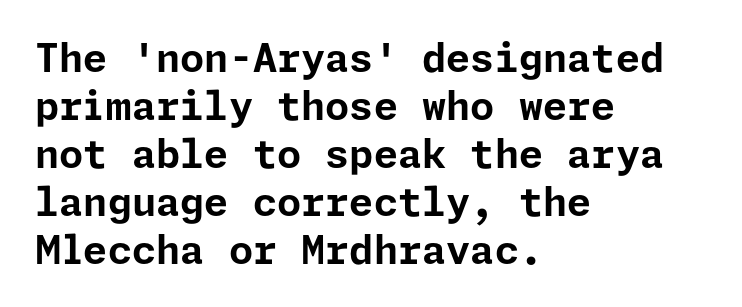
The image shows 39 px bold sans-serif type, upright; set left-aligned, line spacing 1.23x, normal letter spacing, not underlined; low stroke contrast and a medium x-height.
